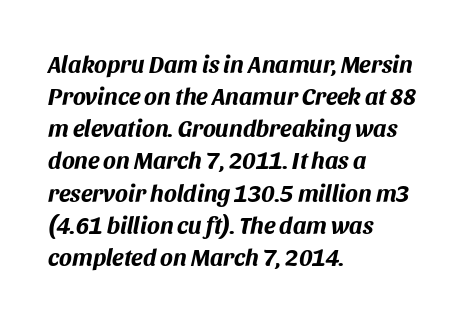
The image shows 24 px bold type, italic (leaning right); set left-aligned, normal line spacing (1.34x), normal letter spacing, not underlined.
